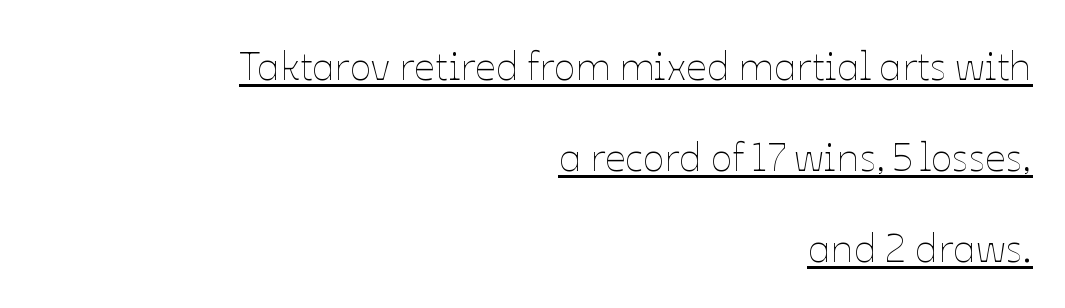
{"italic": "no", "bold": "no", "weight": "thin", "width": "normal", "stroke_contrast": "low", "x_height": "medium", "monospaced": "no", "underline": "yes", "align": "right", "line_spacing": "loose", "line_spacing_ratio": 2.22, "letter_spacing": "normal", "letter_spacing_em": 0.0, "glyph_px": 41}
